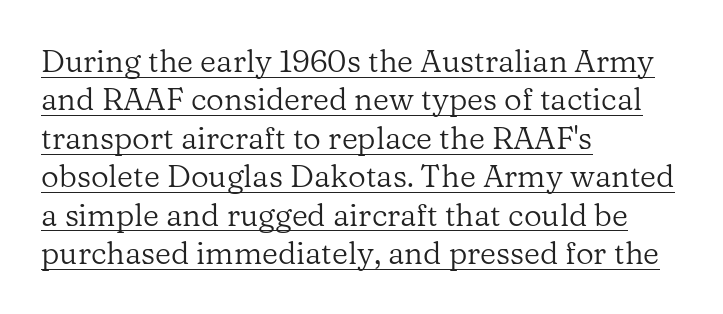
{"serif": "yes", "italic": "no", "bold": "no", "weight": "regular", "width": "normal", "stroke_contrast": "low", "x_height": "medium", "monospaced": "no", "underline": "yes", "align": "left", "line_spacing_ratio": 1.24, "letter_spacing": "normal", "letter_spacing_em": 0.0, "glyph_px": 31}
